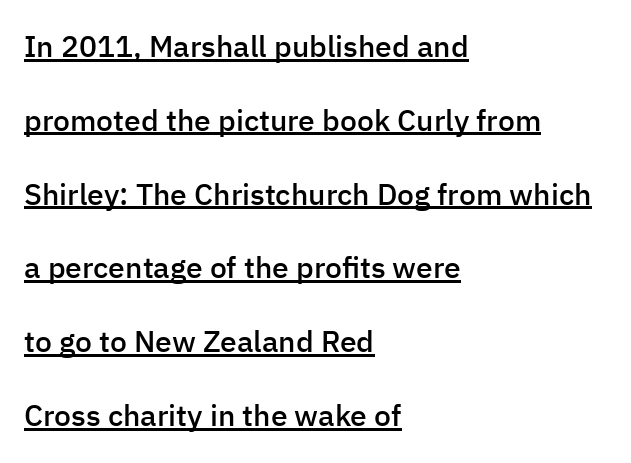
What weight is shown? A semibold, between regular and bold. Serif or sans? Sans — the stroke terminals are bare. Characters follow at the spacing the type designer built in. Do the characters align in a grid? No, the font is proportional. A roman cut, with each character standing at attention.
